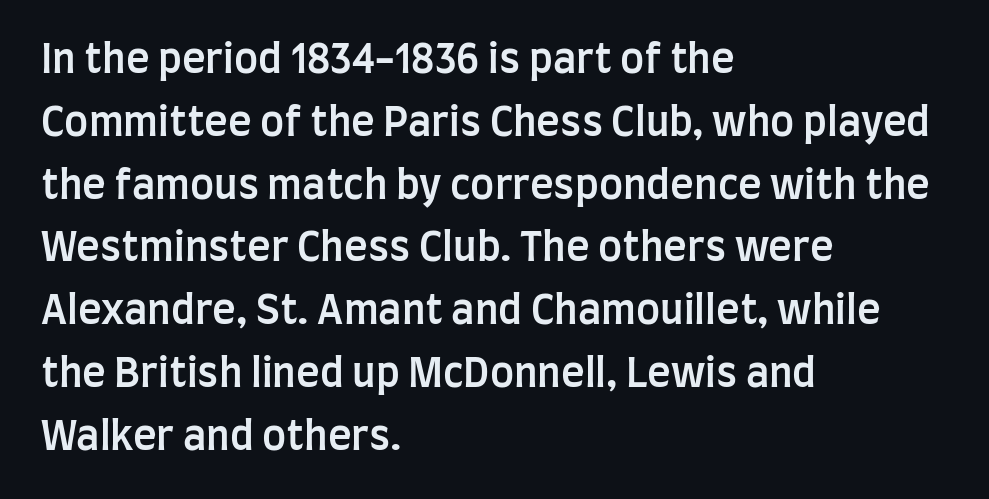
{"serif": "no", "italic": "no", "bold": "semi", "weight": "semibold", "width": "condensed", "stroke_contrast": "low", "x_height": "large", "monospaced": "no", "underline": "no", "align": "left", "line_spacing": "normal", "line_spacing_ratio": 1.57, "letter_spacing": "normal", "letter_spacing_em": 0.0, "glyph_px": 40}
